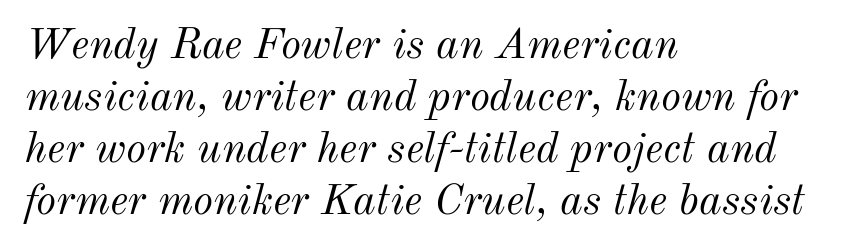
{"italic": "yes", "lean": "right", "slant_degrees": 12, "bold": "no", "weight": "light", "width": "normal", "stroke_contrast": "medium", "x_height": "small", "monospaced": "no", "underline": "no", "align": "left", "line_spacing_ratio": 1.21, "letter_spacing": "normal", "letter_spacing_em": 0.0, "glyph_px": 43}
